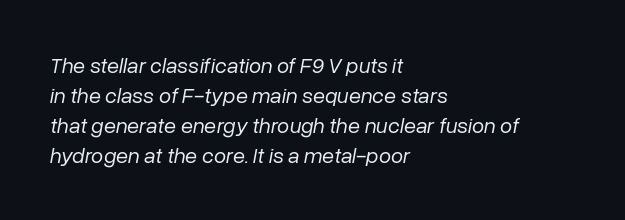
The image shows 22 px text type, italic (leaning right); set left-aligned, normal line spacing (1.37x), normal letter spacing, not underlined.
